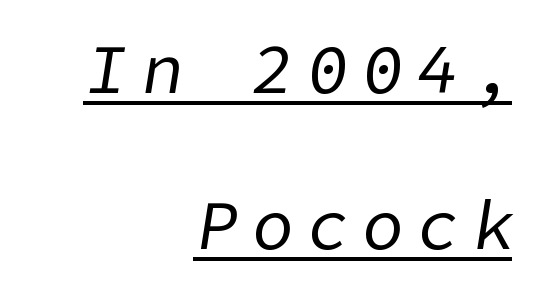
The image shows 69 px regular-weight type, italic (leaning right); set right-aligned, loose line spacing (2.26x), unusually wide letter spacing (+0.2 em), underlined; low stroke contrast and a medium x-height.
